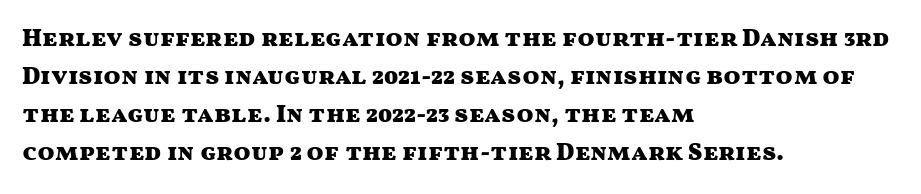
{"italic": "no", "bold": "yes", "underline": "no", "align": "left", "line_spacing": "normal", "line_spacing_ratio": 1.52, "letter_spacing": "normal", "letter_spacing_em": 0.0, "glyph_px": 25}
